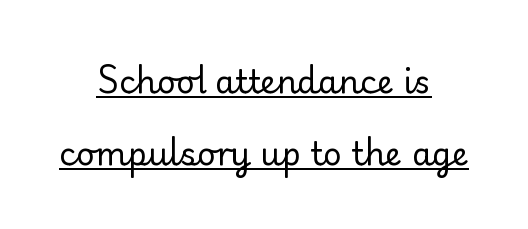
{"serif": "yes", "italic": "no", "bold": "no", "weight": "regular", "width": "normal", "stroke_contrast": "low", "x_height": "small", "monospaced": "no", "underline": "yes", "align": "center", "line_spacing": "loose", "line_spacing_ratio": 2.25, "letter_spacing": "normal", "letter_spacing_em": 0.0, "glyph_px": 32}
